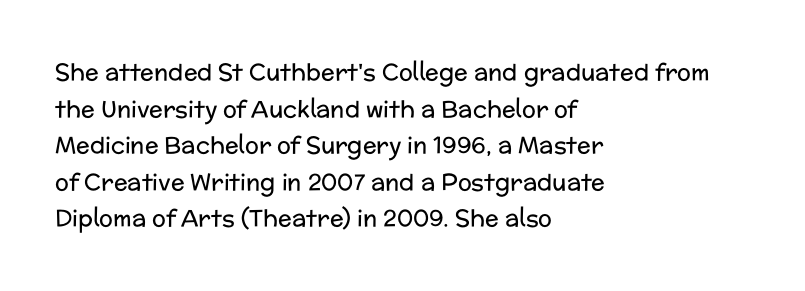
Notice how descenders clear the ascenders below comfortably — that's standard leading. Heft: none added — not bold. Posture: upright roman. The tracking reads as untouched default to a designer's eye. If you drew a ruler down the left edge, every line would touch it.
